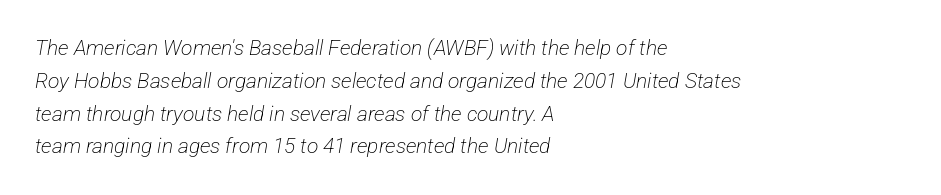
The image shows 21 px text type; set left-aligned, normal line spacing (1.56x), normal letter spacing, not underlined.
